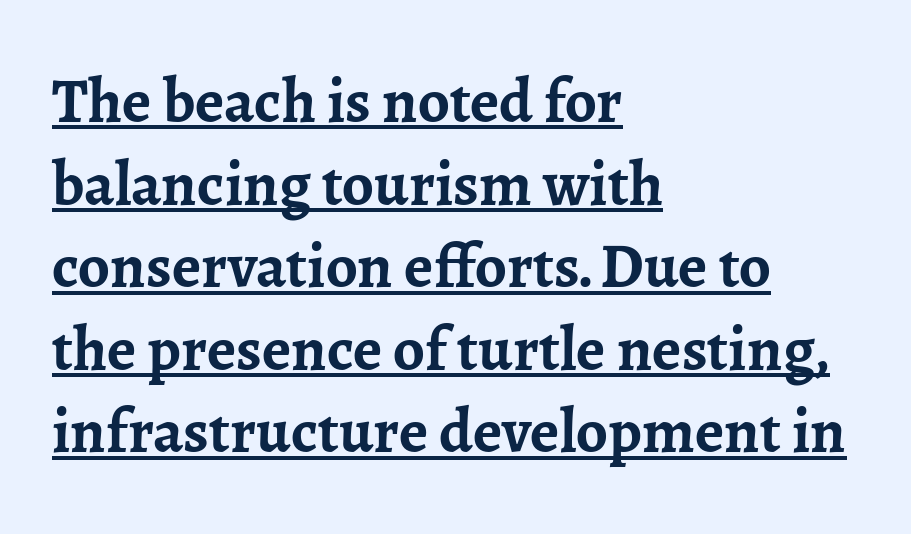
Posture: straight, roman, zero tilt. Honestly, the letter spacing is just normal — you wouldn't notice it. The passage shown is emphatically bold. Each new line begins a customary step beneath the previous one. A typographer would call this underscored text.
